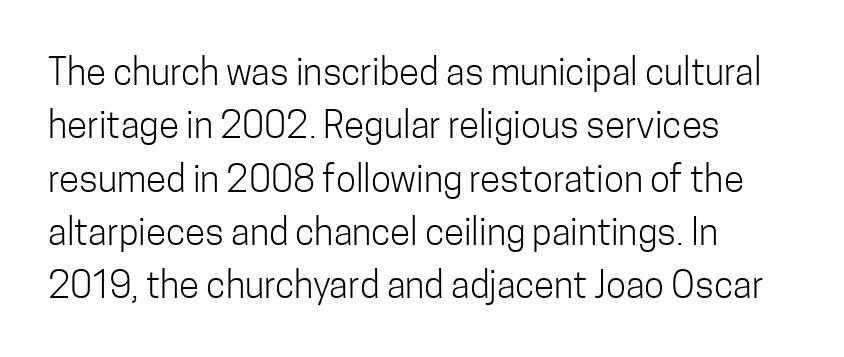
{"serif": "no", "italic": "no", "bold": "no", "weight": "light", "width": "condensed", "stroke_contrast": "low", "x_height": "medium", "monospaced": "no", "underline": "no", "align": "left", "line_spacing": "normal", "line_spacing_ratio": 1.44, "letter_spacing": "normal", "letter_spacing_em": 0.0, "glyph_px": 37}
